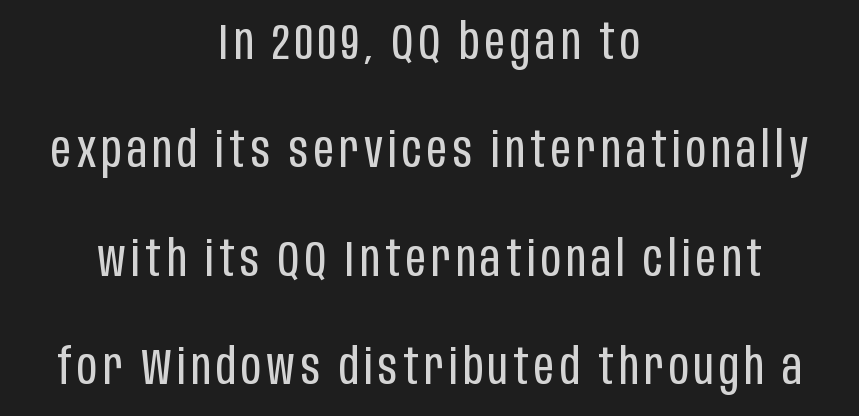
The lettering stays uniformly vertical, giving the passage a roman look. The baseline area is clear. Layout note: lines centered. Loosely led — the rows are spread out. This is sans-serif lettering, the kind often seen on screens and signage.
